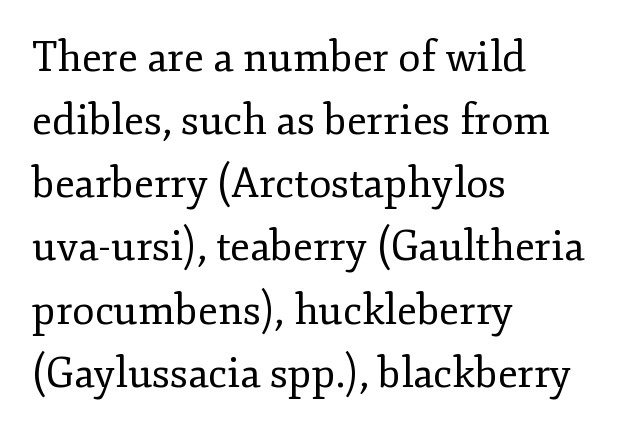
Q: Is the text bold? A: No.
Q: Is the text italic (slanted)? A: No, it is upright.
Q: Is the typeface a serif or a sans-serif typeface? A: Serif.
Q: Is the text underlined? A: No.
Q: How is the paragraph aligned? A: Left-aligned.
Q: Is the spacing between letters normal or unusually wide? A: Normal.
Q: Is the spacing between lines tight, normal or loose? A: Normal.
Q: Width (condensed, normal, or wide)? A: Normal.
Q: Stroke contrast? A: Low.
Q: x-height? A: Small.
Q: Monospaced? A: No.
